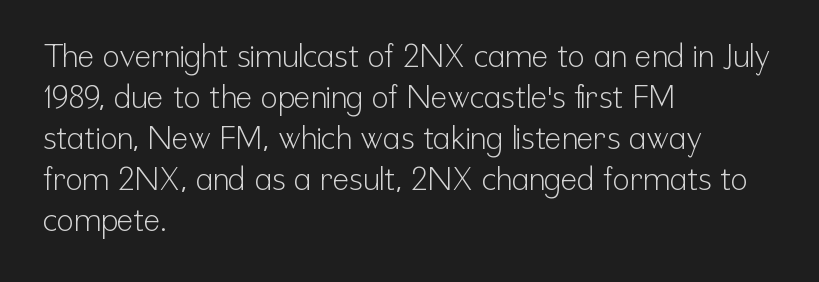
Q: Is the text bold? A: No.
Q: Is the text italic (slanted)? A: No, it is upright.
Q: Is the typeface a serif or a sans-serif typeface? A: Sans-serif.
Q: Is the text underlined? A: No.
Q: How is the paragraph aligned? A: Left-aligned.
Q: Is the spacing between letters normal or unusually wide? A: Normal.
Q: Is the spacing between lines tight, normal or loose? A: Normal.
Q: Width (condensed, normal, or wide)? A: Condensed.
Q: Stroke contrast? A: Low.
Q: x-height? A: Medium.
Q: Monospaced? A: No.
